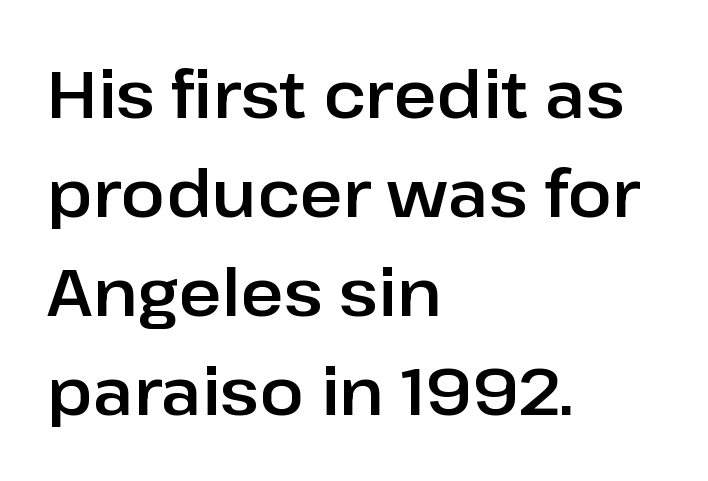
{"serif": "no", "italic": "no", "width": "normal", "stroke_contrast": "low", "x_height": "medium", "monospaced": "no", "underline": "no", "align": "left", "line_spacing": "normal", "line_spacing_ratio": 1.5, "letter_spacing": "normal", "letter_spacing_em": 0.0, "glyph_px": 66}
